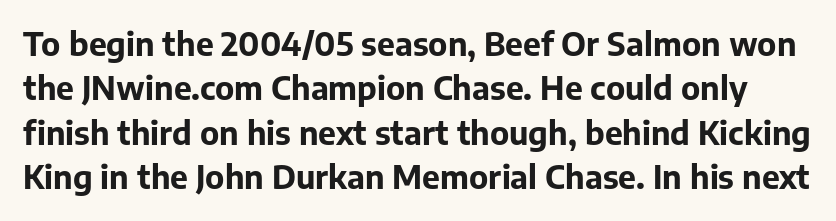
Q: Is the text bold? A: Yes.
Q: Is the text italic (slanted)? A: No, it is upright.
Q: Is the typeface a serif or a sans-serif typeface? A: Sans-serif.
Q: Is the text underlined? A: No.
Q: Is the spacing between letters normal or unusually wide? A: Normal.
Q: Is the spacing between lines tight, normal or loose? A: Normal.
Q: Width (condensed, normal, or wide)? A: Normal.
Q: Stroke contrast? A: Low.
Q: x-height? A: Medium.
Q: Monospaced? A: No.
